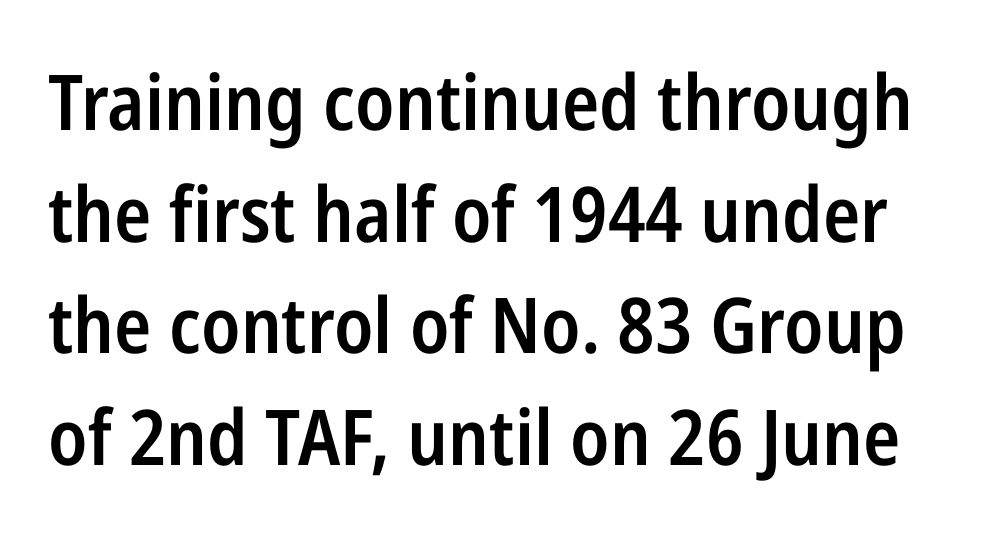
Q: Is the text bold? A: Semi-bold.
Q: Is the text italic (slanted)? A: No, it is upright.
Q: Is the typeface a serif or a sans-serif typeface? A: Sans-serif.
Q: Is the text underlined? A: No.
Q: Is the spacing between letters normal or unusually wide? A: Normal.
Q: Is the spacing between lines tight, normal or loose? A: Normal.
Q: Width (condensed, normal, or wide)? A: Condensed.
Q: Stroke contrast? A: Low.
Q: x-height? A: Medium.
Q: Monospaced? A: No.
